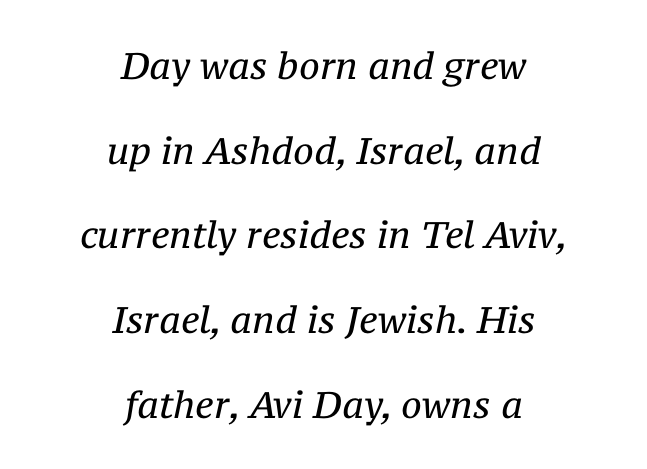
{"serif": "yes", "italic": "yes", "lean": "right", "slant_degrees": 12, "bold": "no", "weight": "regular", "width": "normal", "stroke_contrast": "medium", "x_height": "medium", "monospaced": "no", "underline": "no", "align": "center", "line_spacing": "loose", "line_spacing_ratio": 2.29, "letter_spacing": "normal", "letter_spacing_em": 0.0, "glyph_px": 37}
